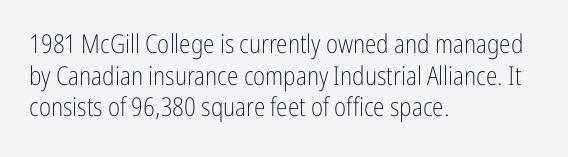
Q: Is the text bold? A: No.
Q: Is the text italic (slanted)? A: No, it is upright.
Q: Is the text underlined? A: No.
Q: How is the paragraph aligned? A: Left-aligned.
Q: Is the spacing between letters normal or unusually wide? A: Normal.
